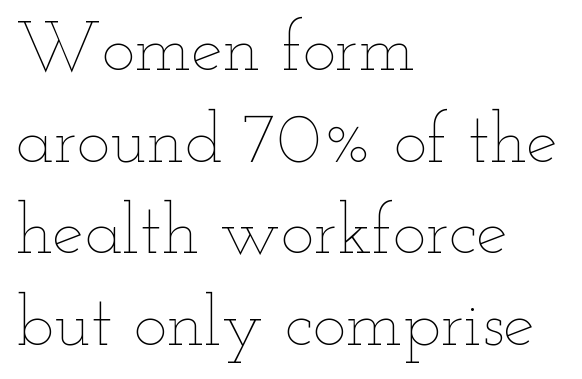
Nothing unusual about the tracking: characters are spaced as the font intends. A typesetter would mark this as roman, not italic. Which margin do the lines hug? The left one — the right edge is uneven. Descenders hang freely into open space. Leading matches the norm, producing a regular column.
